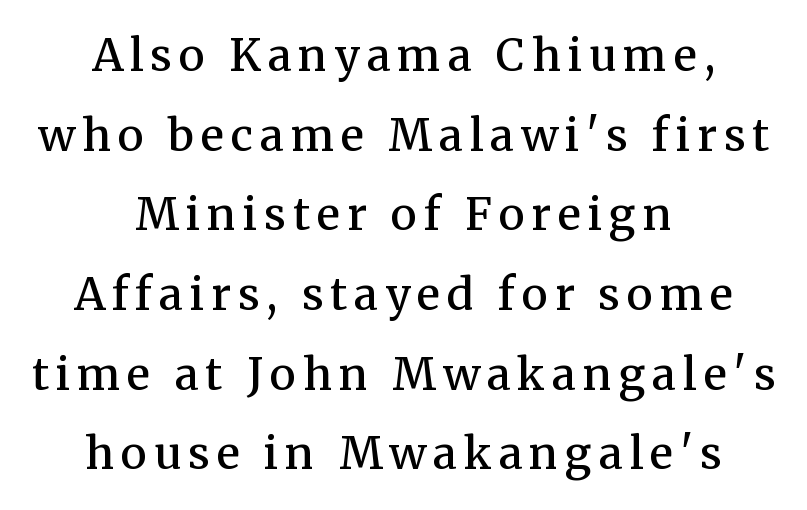
{"serif": "yes", "italic": "no", "bold": "semi", "weight": "semibold", "width": "normal", "stroke_contrast": "medium", "x_height": "medium", "monospaced": "no", "underline": "no", "align": "center", "line_spacing_ratio": 1.81, "glyph_px": 44}
